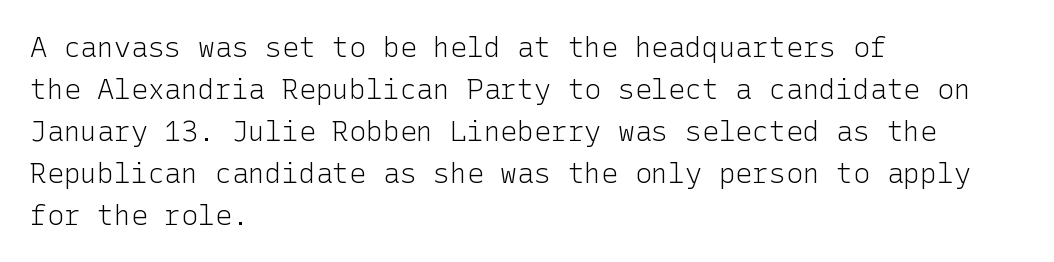
The image shows 28 px light sans-serif type, upright; set left-aligned, normal line spacing (1.5x), normal letter spacing, not underlined; low stroke contrast and a medium x-height.
